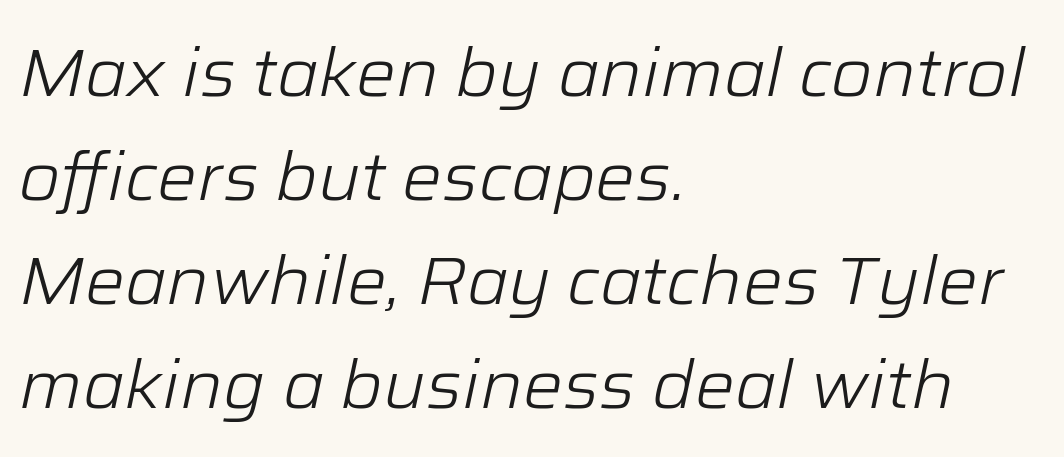
Q: Is the text bold? A: No.
Q: Is the text italic (slanted)? A: Yes, it leans right by about 12 degrees.
Q: Is the text underlined? A: No.
Q: How is the paragraph aligned? A: Left-aligned.
Q: Is the spacing between letters normal or unusually wide? A: Normal.
Q: Is the spacing between lines tight, normal or loose? A: Normal.
Q: Width (condensed, normal, or wide)? A: Normal.
Q: Stroke contrast? A: Low.
Q: x-height? A: Medium.
Q: Monospaced? A: No.
